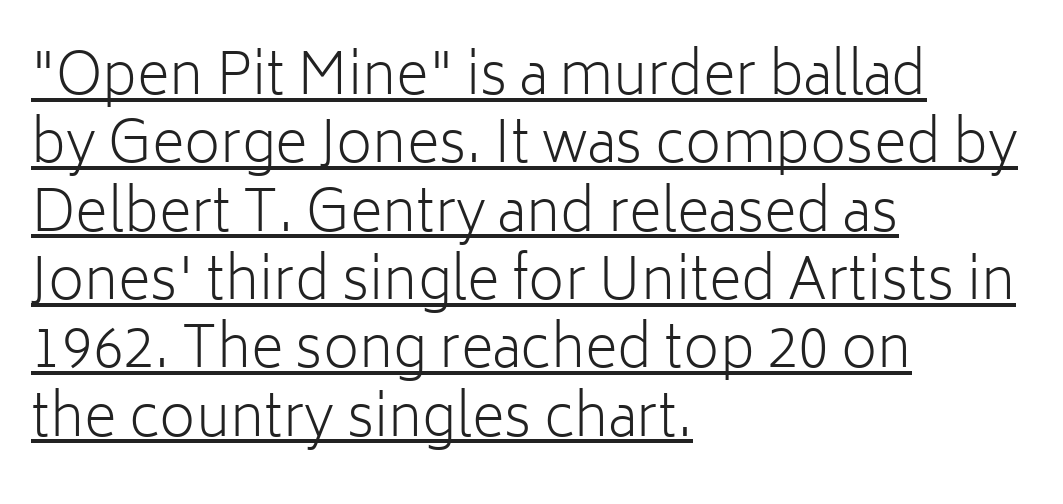
Q: Is the text bold? A: No.
Q: Is the text italic (slanted)? A: No, it is upright.
Q: Is the typeface a serif or a sans-serif typeface? A: Sans-serif.
Q: Is the text underlined? A: Yes.
Q: How is the paragraph aligned? A: Left-aligned.
Q: Is the spacing between letters normal or unusually wide? A: Normal.
Q: Width (condensed, normal, or wide)? A: Normal.
Q: Stroke contrast? A: Low.
Q: x-height? A: Medium.
Q: Monospaced? A: No.
